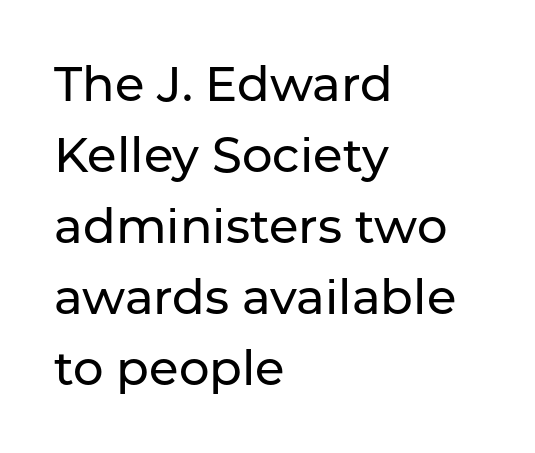
The image shows 48 px sans-serif type, upright; set left-aligned, normal line spacing (1.48x), normal letter spacing, not underlined; low stroke contrast and a medium x-height.
